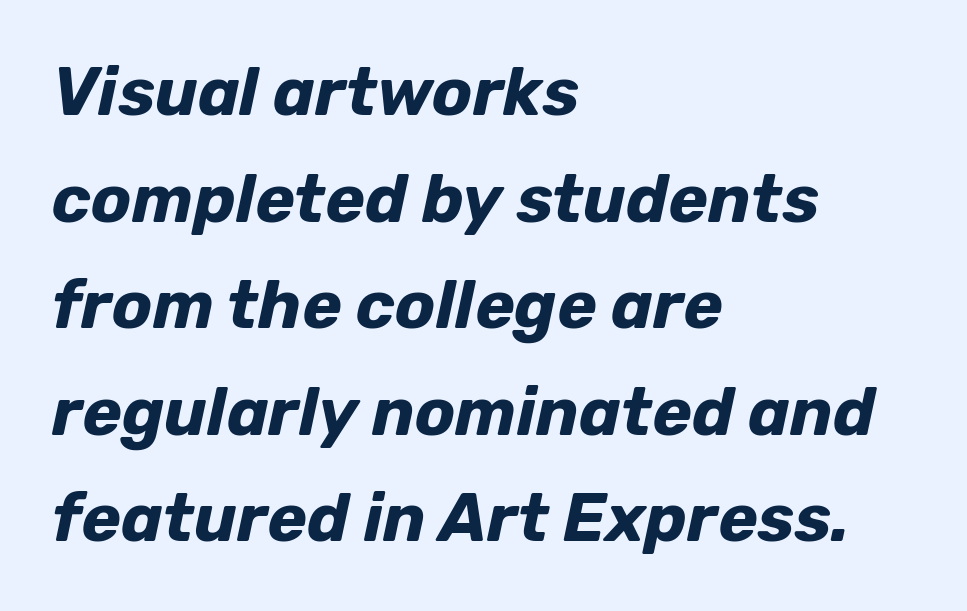
{"italic": "yes", "lean": "right", "slant_degrees": 12, "bold": "yes", "weight": "bold", "width": "normal", "stroke_contrast": "low", "x_height": "medium", "monospaced": "no", "underline": "no", "align": "left", "line_spacing": "normal", "line_spacing_ratio": 1.59, "letter_spacing": "normal", "letter_spacing_em": 0.0, "glyph_px": 67}
